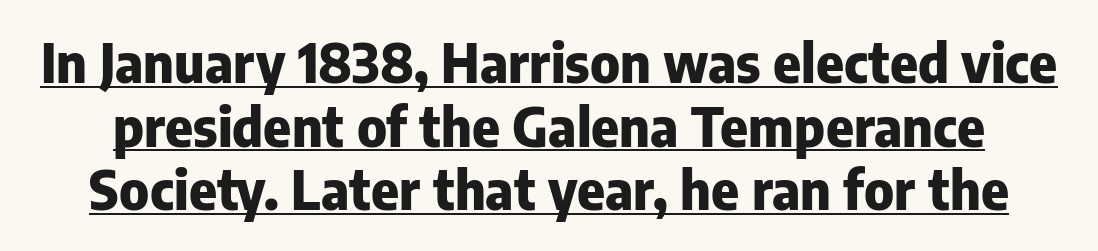
Q: Is the text bold? A: Yes.
Q: Is the text italic (slanted)? A: No, it is upright.
Q: Is the typeface a serif or a sans-serif typeface? A: Sans-serif.
Q: Is the text underlined? A: Yes.
Q: Is the spacing between letters normal or unusually wide? A: Normal.
Q: Width (condensed, normal, or wide)? A: Normal.
Q: Stroke contrast? A: Low.
Q: x-height? A: Medium.
Q: Monospaced? A: No.
